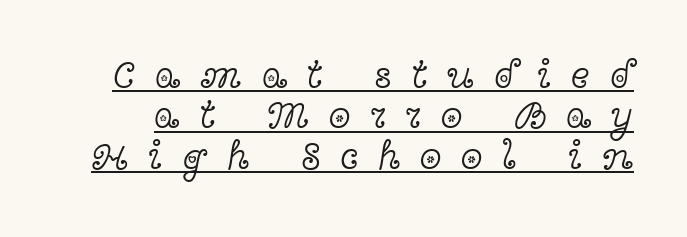
{"serif": "yes", "bold": "no", "weight": "light", "width": "wide", "x_height": "medium", "monospaced": "no", "underline": "yes", "line_spacing": "tight", "line_spacing_ratio": 1.01, "letter_spacing": "wide", "letter_spacing_em": 0.49, "glyph_px": 40}
